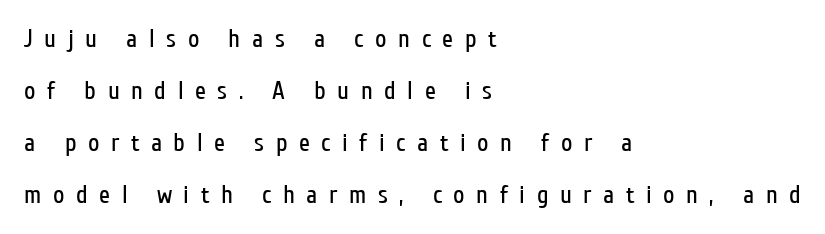
Clear beneath every line of the passage. The font is comparable to plain body text, perhaps lighter. You could fit nearly another row in the gap between these rows. Tall strokes in this sample are plumb rather than angled.
